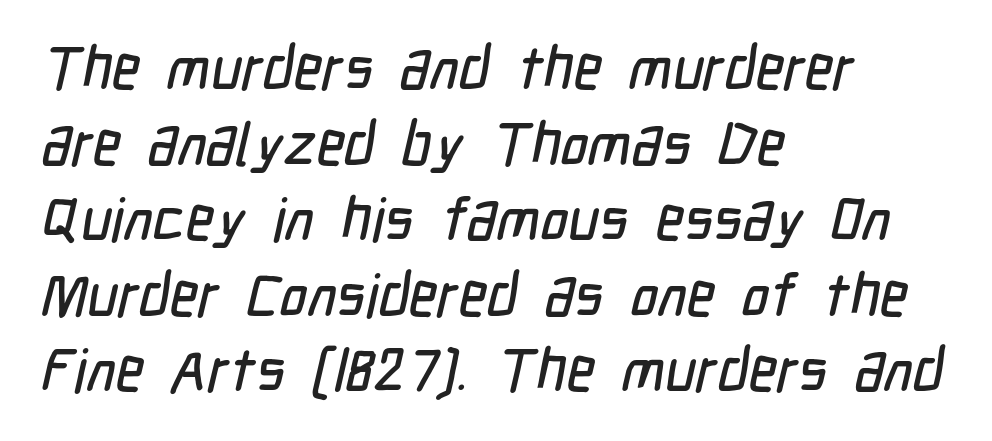
Q: Is the typeface a serif or a sans-serif typeface? A: Sans-serif.
Q: Is the text underlined? A: No.
Q: How is the paragraph aligned? A: Left-aligned.
Q: Is the spacing between letters normal or unusually wide? A: Normal.
Q: Is the spacing between lines tight, normal or loose? A: Normal.
Q: Width (condensed, normal, or wide)? A: Condensed.
Q: Stroke contrast? A: Low.
Q: x-height? A: Medium.
Q: Monospaced? A: No.
